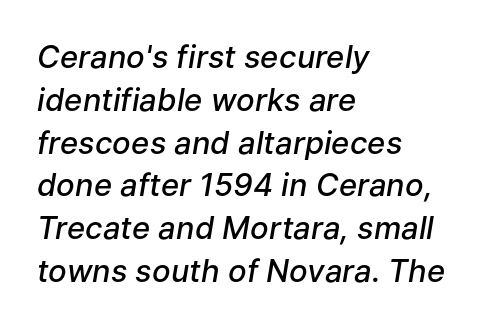
The image shows 31 px semibold type, italic (leaning right); set left-aligned, normal line spacing (1.38x), normal letter spacing, not underlined; low stroke contrast and a medium x-height.
